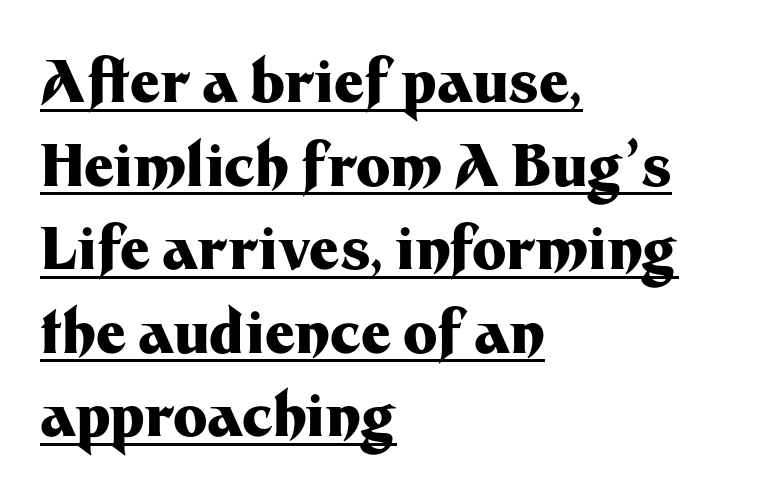
The image shows 58 px heavy sans-serif type, upright; set left-aligned, normal line spacing (1.44x), normal letter spacing, underlined; medium stroke contrast and a medium x-height.
